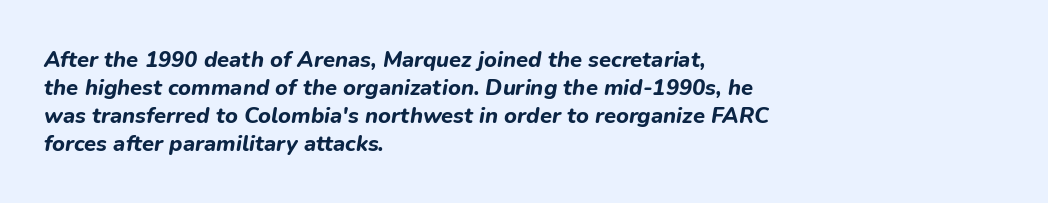
Q: Is the text bold? A: Yes.
Q: Is the text italic (slanted)? A: Yes, it leans right by about 9 degrees.
Q: Is the text underlined? A: No.
Q: How is the paragraph aligned? A: Left-aligned.
Q: Is the spacing between letters normal or unusually wide? A: Normal.
Q: Is the spacing between lines tight, normal or loose? A: Normal.
